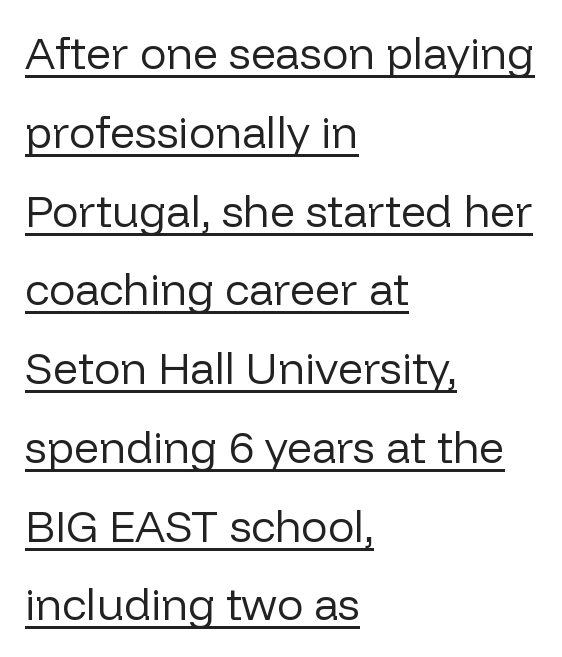
The image shows 44 px regular-weight sans-serif type, upright; set left-aligned, line spacing 1.79x, normal letter spacing, underlined; low stroke contrast and a medium x-height.
